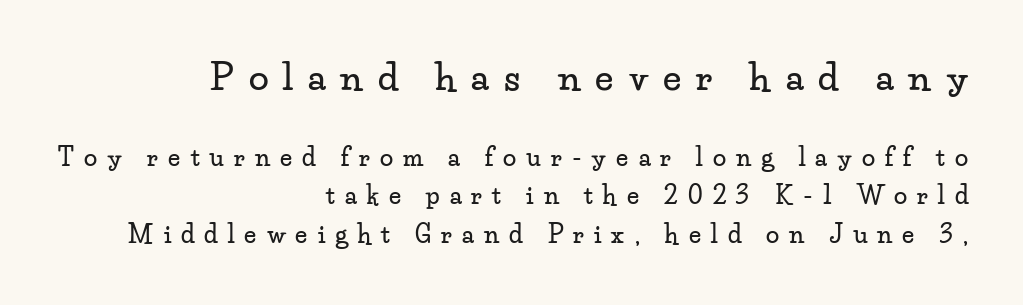
{"serif": "yes", "italic": "no", "width": "wide", "stroke_contrast": "low", "x_height": "small", "monospaced": "no", "underline": "no", "align": "right", "line_spacing": "normal", "line_spacing_ratio": 1.61, "letter_spacing": "wide", "letter_spacing_em": 0.42, "larger_block": "first", "size_ratio": 1.5, "glyph_px": 36}
